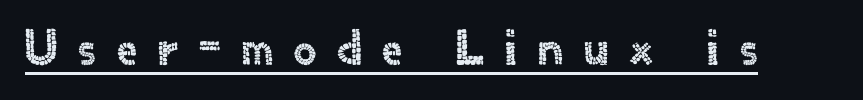
The image shows 50 px sans-serif type, upright; set unusually wide letter spacing (+0.42 em), underlined; a small x-height.
